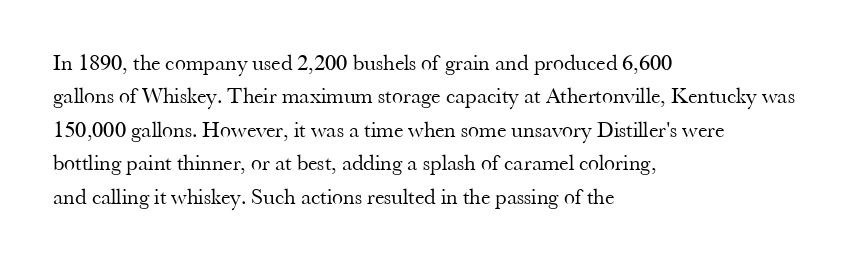
{"italic": "no", "bold": "no", "underline": "no", "align": "left", "line_spacing": "normal", "line_spacing_ratio": 1.52, "letter_spacing": "normal", "letter_spacing_em": 0.0, "glyph_px": 22}
